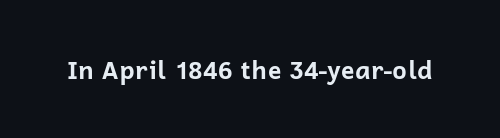
The image shows 25 px bold type, upright; set normal letter spacing, not underlined.
